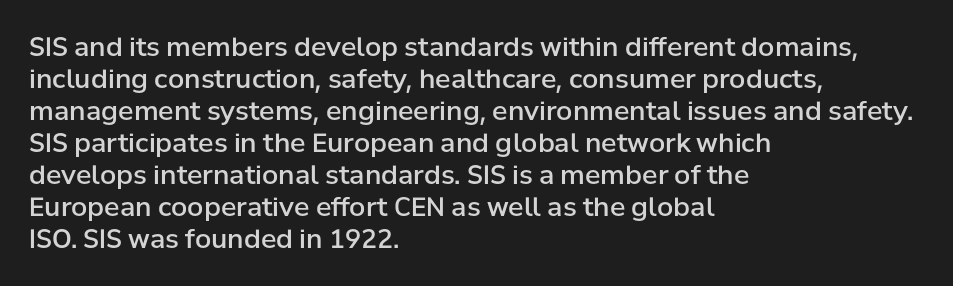
{"italic": "no", "bold": "semi", "underline": "no", "align": "left", "line_spacing_ratio": 1.23, "letter_spacing": "normal", "letter_spacing_em": 0.0, "glyph_px": 26}
